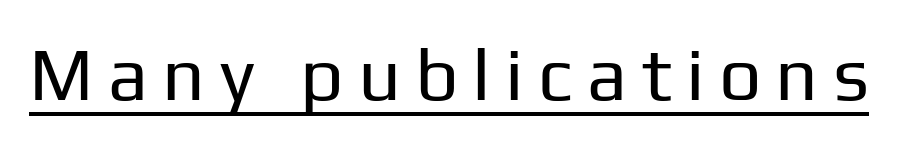
{"serif": "no", "italic": "no", "bold": "no", "weight": "regular", "width": "normal", "stroke_contrast": "low", "x_height": "medium", "monospaced": "no", "underline": "yes", "glyph_px": 75}
